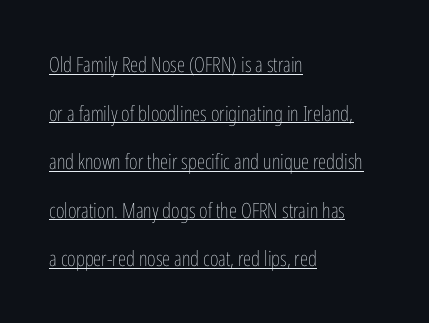
{"italic": "no", "bold": "no", "underline": "yes", "align": "left", "line_spacing": "loose", "line_spacing_ratio": 2.31, "letter_spacing": "normal", "letter_spacing_em": 0.0, "glyph_px": 21}
